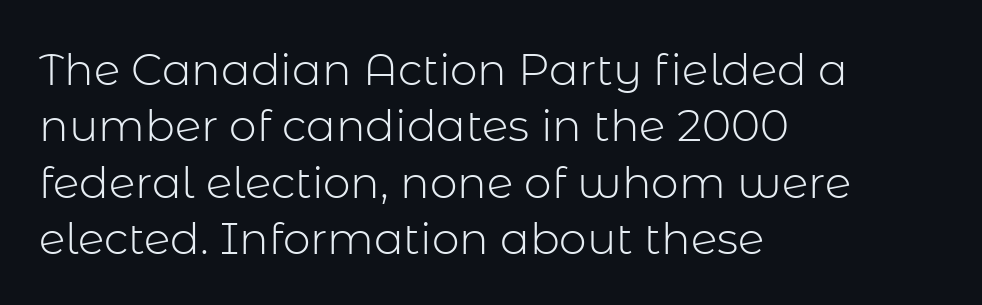
This block has exactly the height ordinary leading produces. The font is comparable to plain body text, perhaps lighter. Quick note: not italic, upright. What stands out about the letter spacing? Nothing — it is the standard amount.
